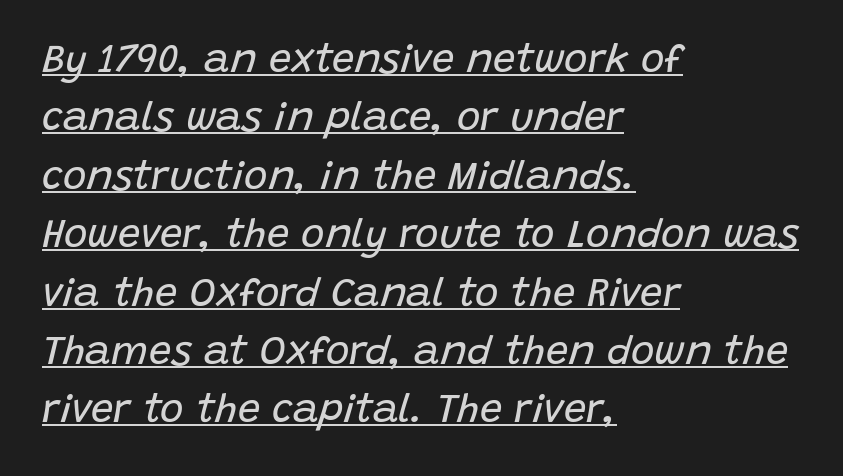
{"italic": "yes", "lean": "right", "slant_degrees": 15, "bold": "no", "weight": "regular", "width": "normal", "stroke_contrast": "low", "x_height": "large", "monospaced": "no", "underline": "yes", "align": "left", "line_spacing": "normal", "line_spacing_ratio": 1.46, "letter_spacing": "normal", "letter_spacing_em": 0.0, "glyph_px": 40}
